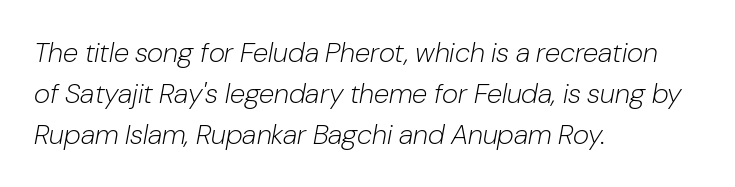
This rendering features lettering with no underline. Summary of vertical rhythm: regular, with standard interline spacing. Which margin do the lines hug? The left one — the right edge is uneven. Unbolded letterforms with no extra heft. Students, note that the glyphs here touch the page at normal intervals.
